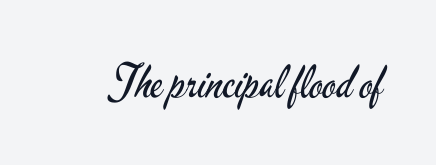
Q: Is the text bold? A: No.
Q: Is the text italic (slanted)? A: Yes.
Q: Is the typeface a serif or a sans-serif typeface? A: Sans-serif.
Q: Is the text underlined? A: No.
Q: Is the spacing between letters normal or unusually wide? A: Normal.
Q: Width (condensed, normal, or wide)? A: Condensed.
Q: Stroke contrast? A: Low.
Q: x-height? A: Small.
Q: Monospaced? A: No.
